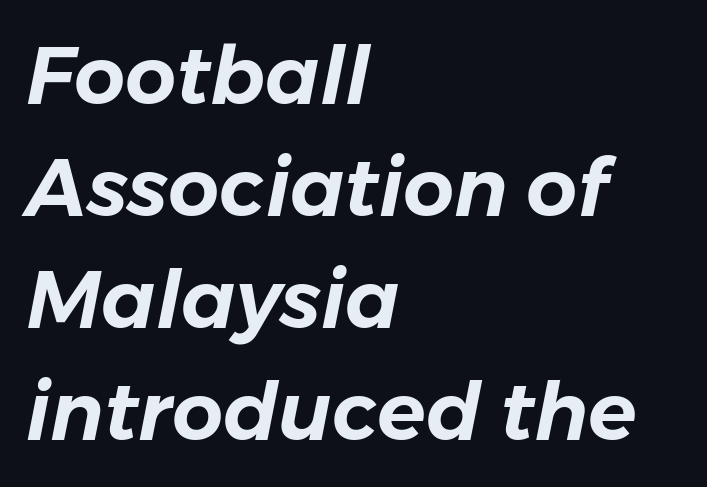
{"italic": "yes", "lean": "right", "slant_degrees": 11, "width": "normal", "stroke_contrast": "low", "x_height": "medium", "monospaced": "no", "underline": "no", "align": "left", "line_spacing": "normal", "line_spacing_ratio": 1.4, "letter_spacing": "normal", "letter_spacing_em": 0.0, "glyph_px": 80}
